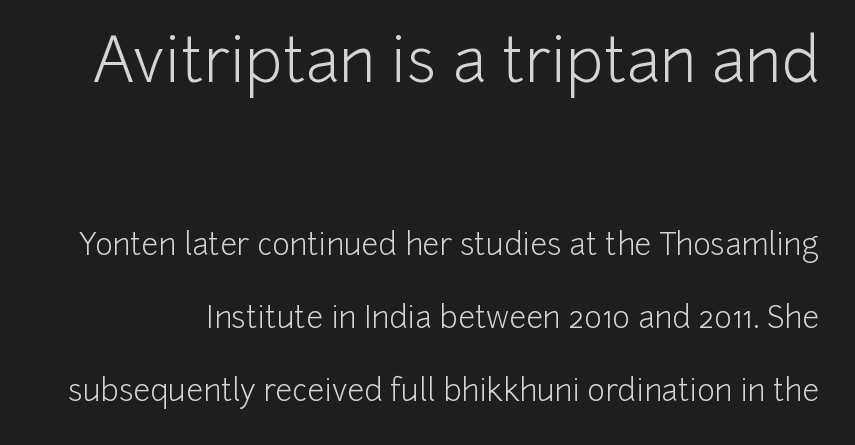
The image shows 61 px light sans-serif type, upright; set loose line spacing (2.42x), normal letter spacing, not underlined; the first (top) block is 2.03x larger; low stroke contrast and a medium x-height.
